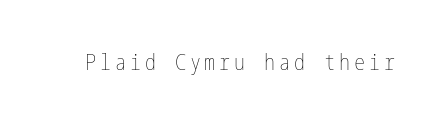
The image shows 22 px text type, upright; set not underlined.
